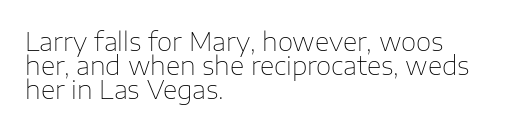
The image shows 25 px text type, upright; set left-aligned, tight line spacing (0.96x), normal letter spacing, not underlined.
